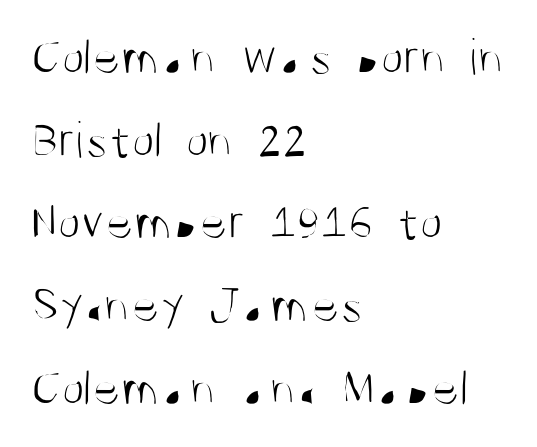
Clear beneath every line of the passage. A sans-serif font was chosen for this passage. Is there much room between lines? A standard amount, neither cramped nor airy. When letters stand straight like this, we call the style roman or upright. Is this a fixed-width face? No — the glyphs have proportional, varying widths. This rendering leaves character spacing at its baseline value.
